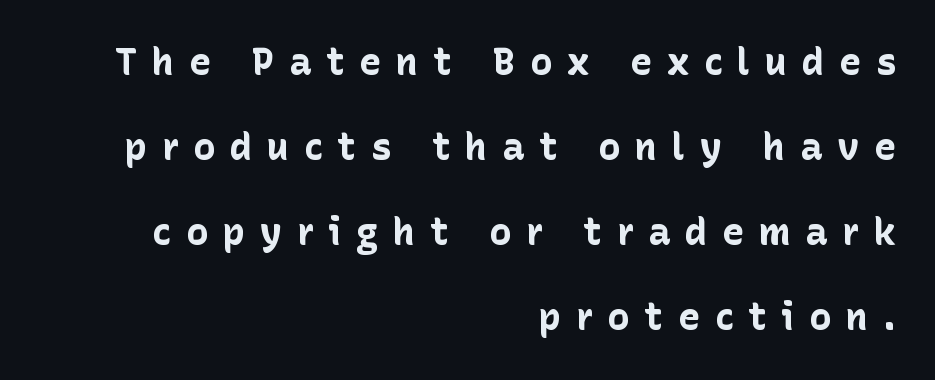
Q: Is the text bold? A: Yes.
Q: Is the text italic (slanted)? A: No, it is upright.
Q: Is the typeface a serif or a sans-serif typeface? A: Sans-serif.
Q: Is the text underlined? A: No.
Q: How is the paragraph aligned? A: Right-aligned.
Q: Is the spacing between letters normal or unusually wide? A: Unusually wide.
Q: Is the spacing between lines tight, normal or loose? A: Loose.
Q: Width (condensed, normal, or wide)? A: Normal.
Q: Stroke contrast? A: Low.
Q: x-height? A: Medium.
Q: Monospaced? A: No.
